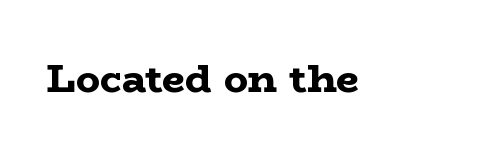
Q: Is the text bold? A: Yes.
Q: Is the text italic (slanted)? A: No, it is upright.
Q: Is the typeface a serif or a sans-serif typeface? A: Serif.
Q: Is the text underlined? A: No.
Q: Is the spacing between letters normal or unusually wide? A: Normal.
Q: Width (condensed, normal, or wide)? A: Wide.
Q: Stroke contrast? A: Low.
Q: x-height? A: Medium.
Q: Monospaced? A: No.
